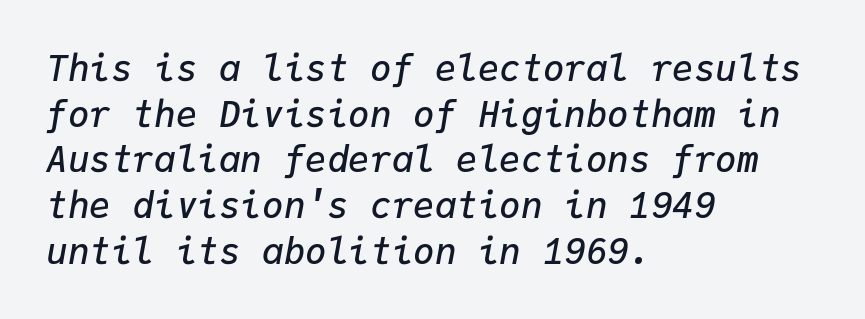
The image shows 36 px semibold type, italic (leaning right), monospaced; set left-aligned, normal line spacing (1.27x), normal letter spacing, not underlined; low stroke contrast and a medium x-height.
